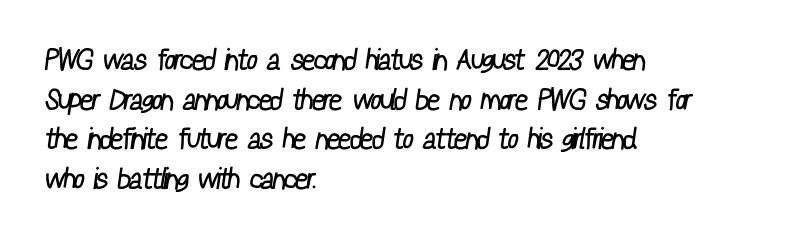
These lines are composed in type without serifs. The rendering uses a moderate line-height, typical for paragraphs. Spacing between characters is what you'd get straight out of the box. Descender tails drop into unmarked territory. Layout note: lines flush left.
